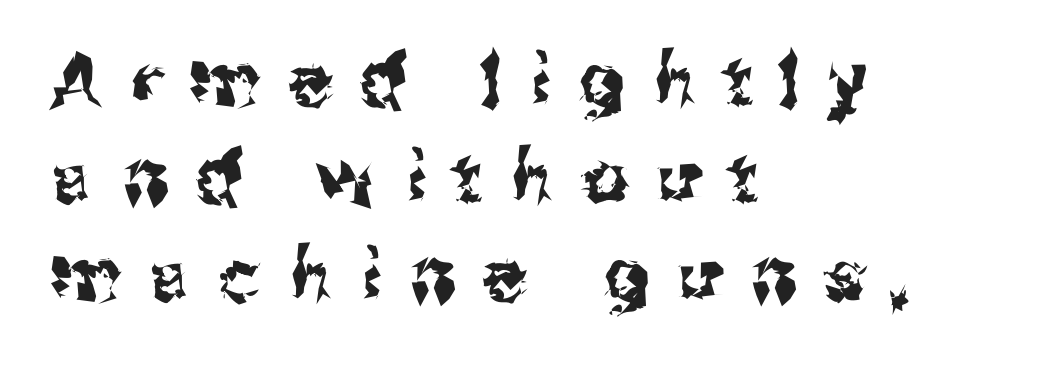
Compared with a centered layout, this one pins lines to the left instead. It's the straight-up-and-down kind of type. Think of a printed novel: that variable character pitch is what you see here. The passage shown stacks its lines at a standard gap.
